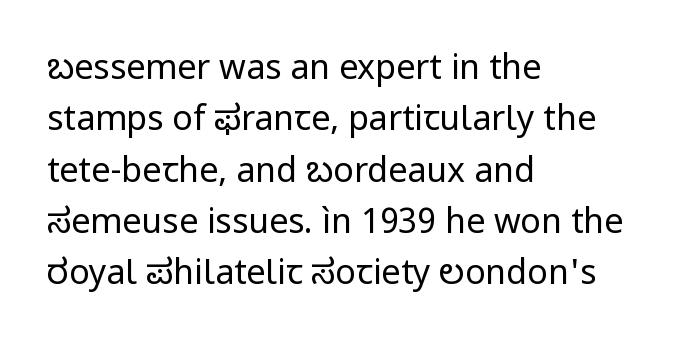
The image shows 34 px regular-weight sans-serif type, upright; set left-aligned, normal line spacing (1.51x), normal letter spacing, not underlined; low stroke contrast and a medium x-height.
